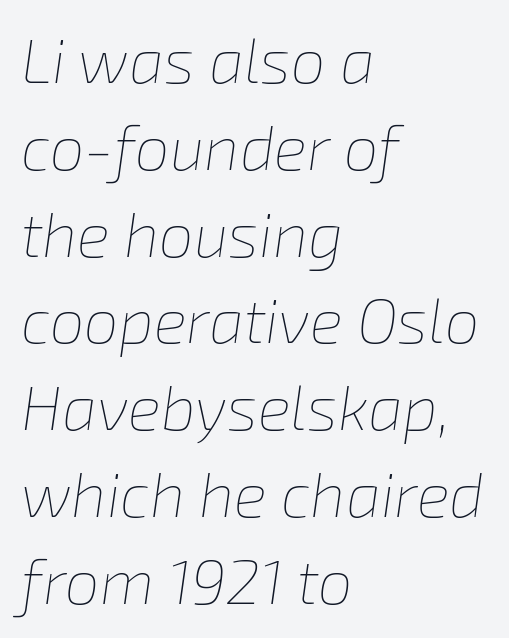
{"italic": "yes", "lean": "right", "slant_degrees": 8, "bold": "no", "weight": "thin", "width": "normal", "stroke_contrast": "low", "x_height": "medium", "monospaced": "no", "underline": "no", "align": "left", "line_spacing": "normal", "line_spacing_ratio": 1.4, "letter_spacing": "normal", "letter_spacing_em": 0.0, "glyph_px": 62}
